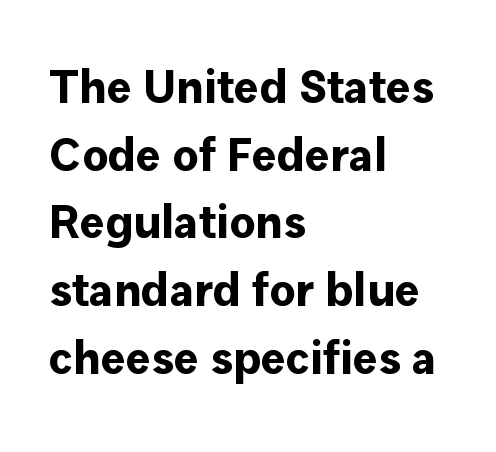
Q: Is the text bold? A: Yes.
Q: Is the text italic (slanted)? A: No, it is upright.
Q: Is the typeface a serif or a sans-serif typeface? A: Sans-serif.
Q: Is the text underlined? A: No.
Q: How is the paragraph aligned? A: Left-aligned.
Q: Is the spacing between letters normal or unusually wide? A: Normal.
Q: Is the spacing between lines tight, normal or loose? A: Normal.
Q: Width (condensed, normal, or wide)? A: Normal.
Q: Stroke contrast? A: Low.
Q: x-height? A: Medium.
Q: Monospaced? A: No.
